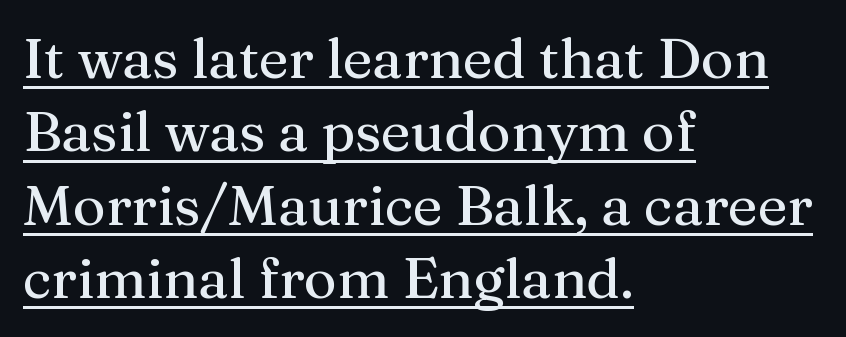
Q: Is the text italic (slanted)? A: No, it is upright.
Q: Is the typeface a serif or a sans-serif typeface? A: Serif.
Q: Is the text underlined? A: Yes.
Q: How is the paragraph aligned? A: Left-aligned.
Q: Is the spacing between letters normal or unusually wide? A: Normal.
Q: Is the spacing between lines tight, normal or loose? A: Normal.
Q: Width (condensed, normal, or wide)? A: Normal.
Q: Stroke contrast? A: Medium.
Q: x-height? A: Medium.
Q: Monospaced? A: No.
